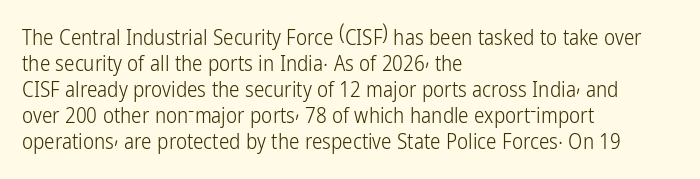
{"italic": "no", "bold": "no", "underline": "no", "align": "left", "line_spacing_ratio": 1.24, "letter_spacing": "normal", "letter_spacing_em": 0.0, "glyph_px": 21}
